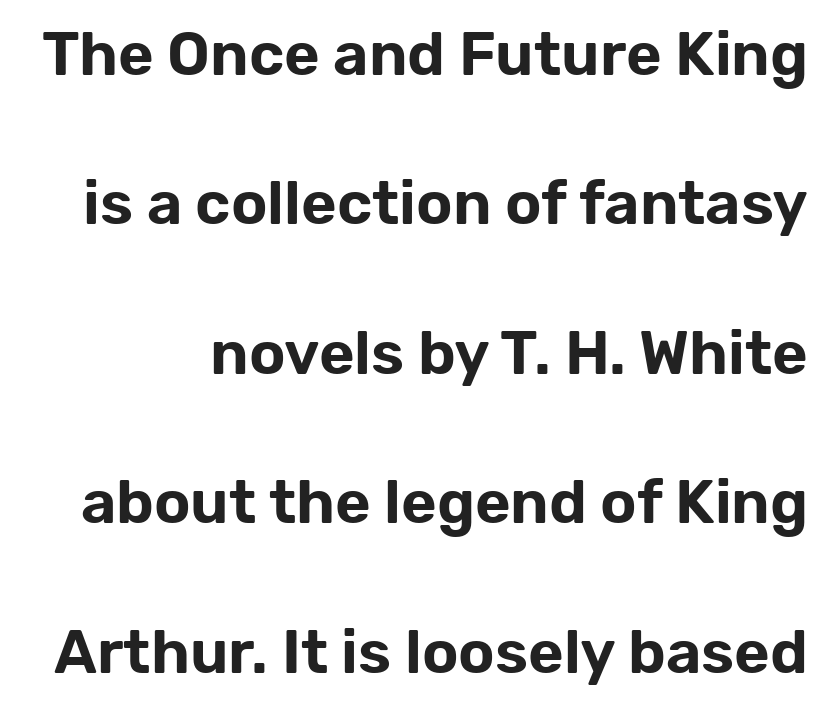
{"serif": "no", "italic": "no", "width": "normal", "stroke_contrast": "low", "x_height": "medium", "monospaced": "no", "underline": "no", "line_spacing": "loose", "line_spacing_ratio": 2.45, "letter_spacing": "normal", "letter_spacing_em": 0.0, "glyph_px": 61}
